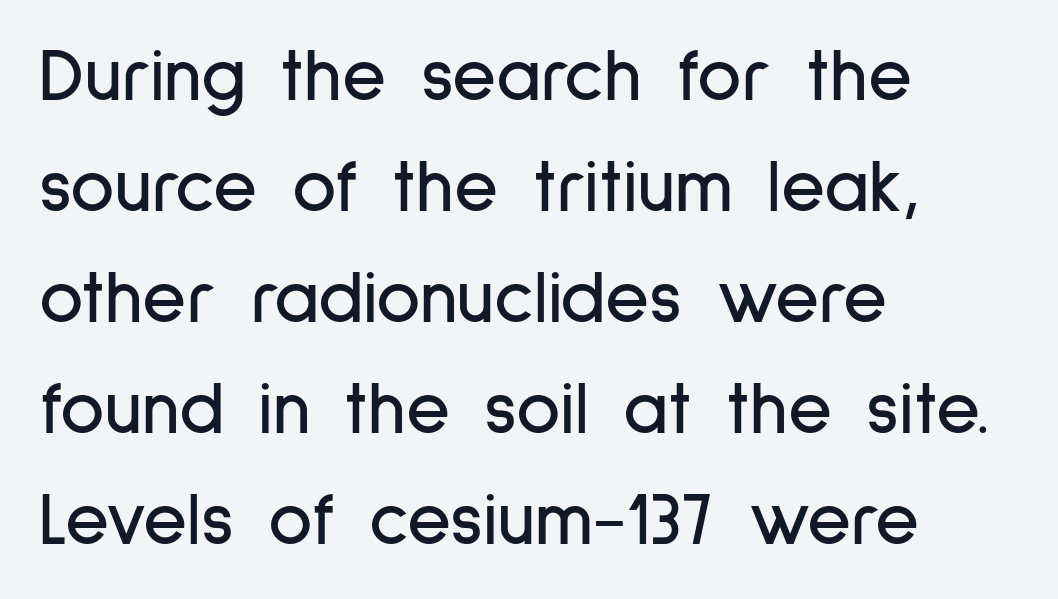
Q: Is the text italic (slanted)? A: No, it is upright.
Q: Is the typeface a serif or a sans-serif typeface? A: Sans-serif.
Q: Is the text underlined? A: No.
Q: How is the paragraph aligned? A: Left-aligned.
Q: Is the spacing between letters normal or unusually wide? A: Normal.
Q: Is the spacing between lines tight, normal or loose? A: Normal.
Q: Width (condensed, normal, or wide)? A: Condensed.
Q: Stroke contrast? A: Low.
Q: x-height? A: Medium.
Q: Monospaced? A: No.
